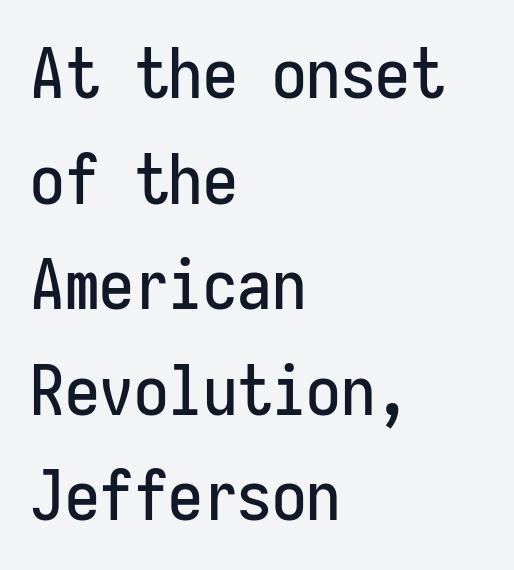
The rendering shows plain stroke endings on the letterforms — a sans-serif design. Tracking here is standard; glyphs follow each other at the usual distance. The designer left line spacing at the default. Line beginnings align vertically; line endings do not. This sample has the even, mechanical cadence of fixed-width lettering.
